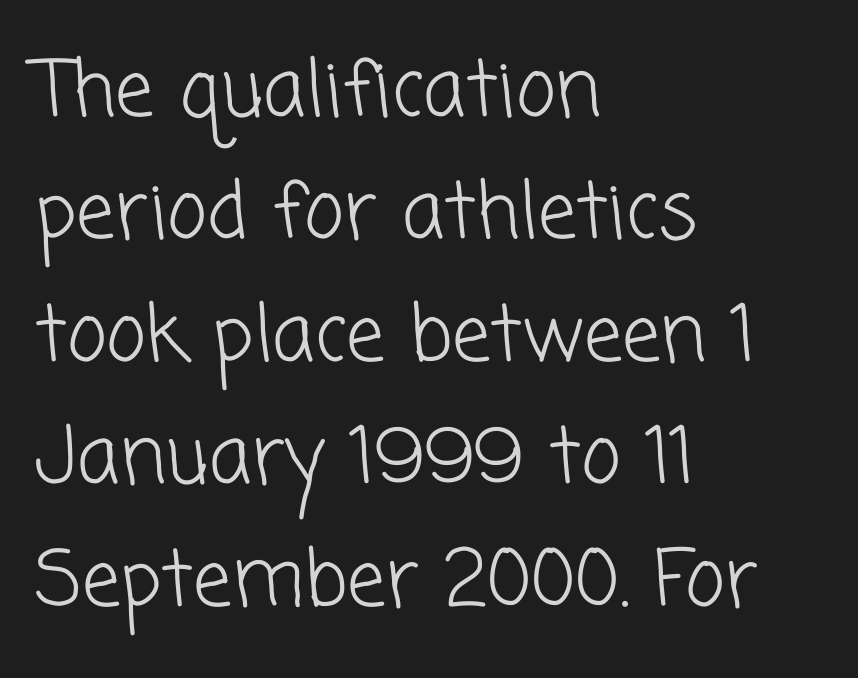
The image shows 77 px light sans-serif type; set left-aligned, normal line spacing (1.59x), normal letter spacing, not underlined; low stroke contrast and a medium x-height.
